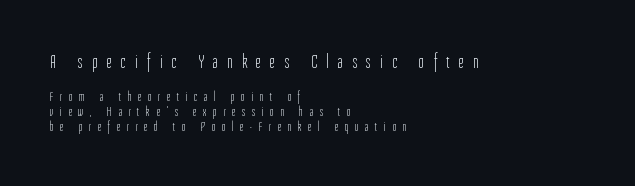
The image shows 20 px text type, upright; set left-aligned, tight line spacing (1.09x), unusually wide letter spacing (+0.49 em), not underlined; the first (top) block is 1.43x larger.
